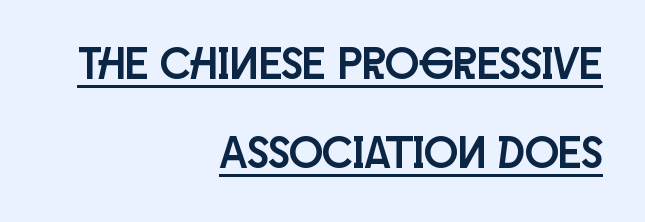
Each line of the rendering has a horizontal stroke beneath the glyphs. Letterform terminals end flat and unadorned throughout the passage. Looks like regular typesetting: each glyph gets only the width it needs. Regarding leading, the lines here are spaced well apart.
